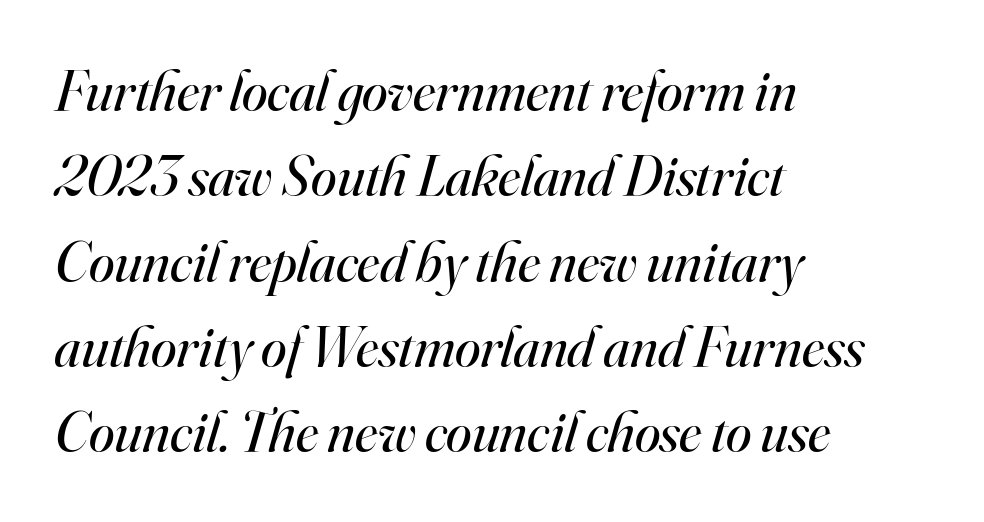
Q: Is the text bold? A: No.
Q: Is the text italic (slanted)? A: Yes, it leans right by about 16 degrees.
Q: Is the typeface a serif or a sans-serif typeface? A: Serif.
Q: Is the text underlined? A: No.
Q: How is the paragraph aligned? A: Left-aligned.
Q: Is the spacing between letters normal or unusually wide? A: Normal.
Q: Is the spacing between lines tight, normal or loose? A: Normal.
Q: Width (condensed, normal, or wide)? A: Normal.
Q: Stroke contrast? A: High.
Q: x-height? A: Small.
Q: Monospaced? A: No.
